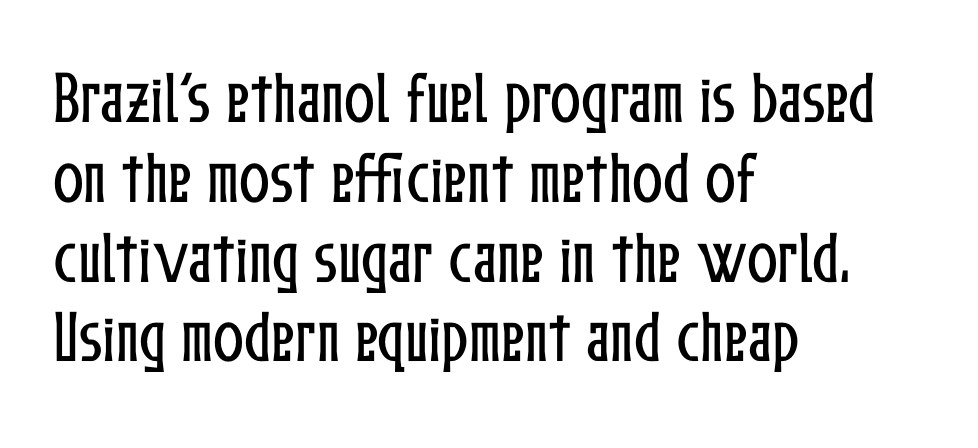
How would I describe the line gaps? Plain and ordinary. The horizontal fit of the characters is conventional and even. Left-aligned paragraph, ragged on the right. A typesetter would mark this as roman, not italic. Anything drawn beneath the words? Only blank space. Each letter keeps its own natural width here, so spacing adapts to shape.
